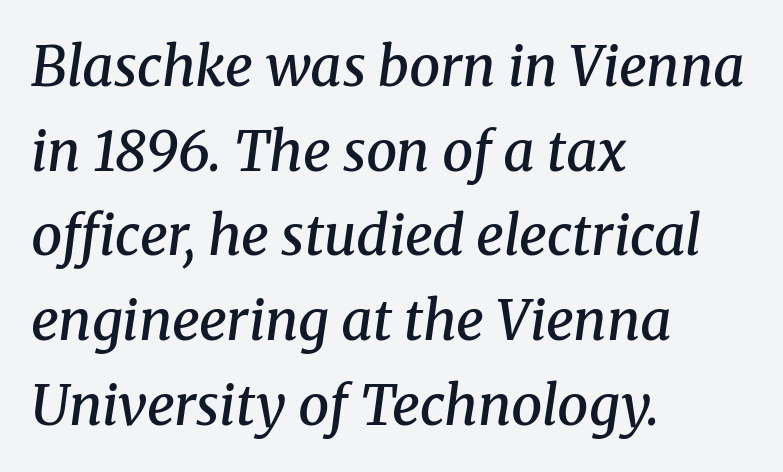
The image shows 55 px semibold serif type, italic (leaning right); set left-aligned, normal line spacing (1.54x), normal letter spacing, not underlined; medium stroke contrast and a medium x-height.
